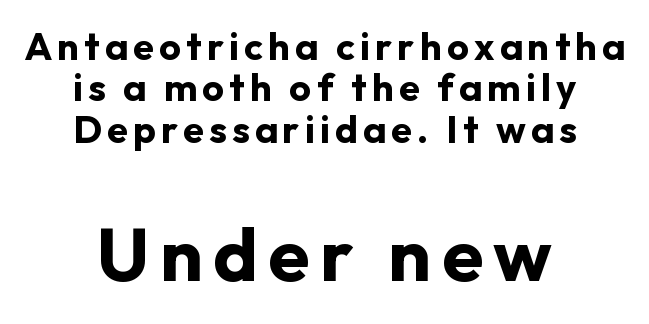
Q: Is the text bold? A: Yes.
Q: Is the text italic (slanted)? A: No, it is upright.
Q: Is the typeface a serif or a sans-serif typeface? A: Sans-serif.
Q: Is the text underlined? A: No.
Q: How is the paragraph aligned? A: Centered.
Q: Is the spacing between lines tight, normal or loose? A: Tight.
Q: Which block of text is set in a larger size, the first (top) or the second (bottom)? A: The second (bottom) one.
Q: Width (condensed, normal, or wide)? A: Normal.
Q: Stroke contrast? A: Low.
Q: x-height? A: Medium.
Q: Monospaced? A: No.
